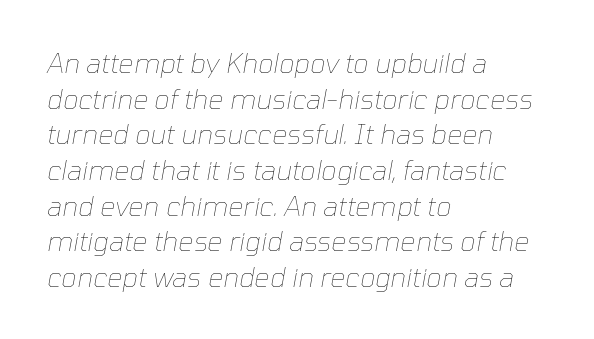
{"italic": "yes", "lean": "right", "slant_degrees": 10, "bold": "no", "underline": "no", "align": "left", "line_spacing": "normal", "line_spacing_ratio": 1.32, "letter_spacing": "normal", "letter_spacing_em": 0.0, "glyph_px": 27}
